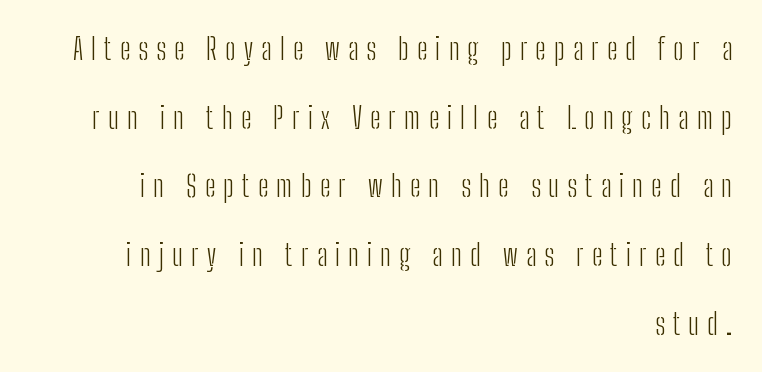
The image shows 30 px light, condensed sans-serif type, upright; set right-aligned, loose line spacing (2.29x), unusually wide letter spacing (+0.27 em), not underlined; low stroke contrast and a medium x-height.
